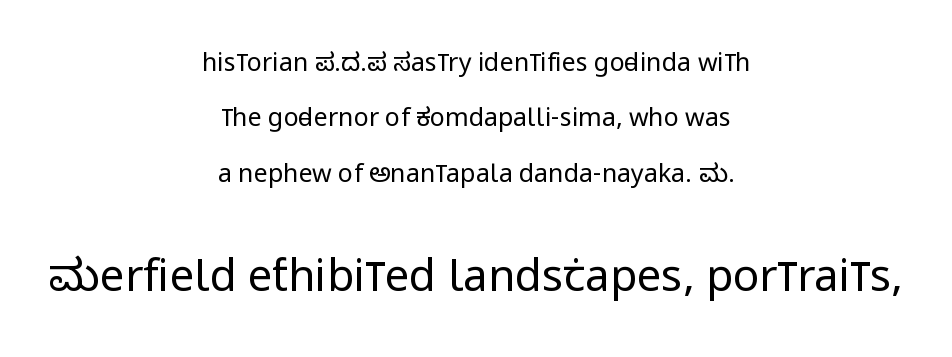
Q: Is the text bold? A: No.
Q: Is the text italic (slanted)? A: No, it is upright.
Q: Is the typeface a serif or a sans-serif typeface? A: Sans-serif.
Q: Is the text underlined? A: No.
Q: How is the paragraph aligned? A: Centered.
Q: Is the spacing between letters normal or unusually wide? A: Normal.
Q: Is the spacing between lines tight, normal or loose? A: Loose.
Q: Which block of text is set in a larger size, the first (top) or the second (bottom)? A: The second (bottom) one.
Q: Width (condensed, normal, or wide)? A: Condensed.
Q: Stroke contrast? A: Low.
Q: x-height? A: Large.
Q: Monospaced? A: No.
